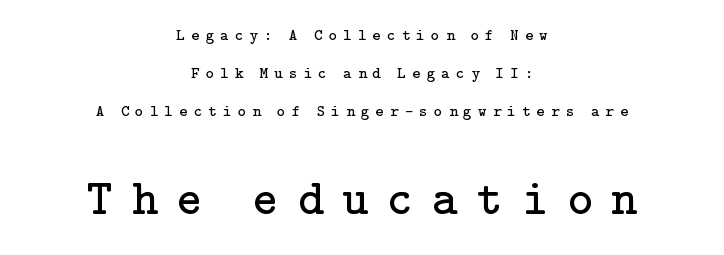
{"serif": "yes", "italic": "no", "bold": "no", "weight": "regular", "width": "normal", "stroke_contrast": "low", "x_height": "medium", "underline": "no", "align": "center", "line_spacing": "loose", "line_spacing_ratio": 2.36, "letter_spacing": "wide", "letter_spacing_em": 0.39, "larger_block": "second", "size_ratio": 3.06, "glyph_px": 49}
